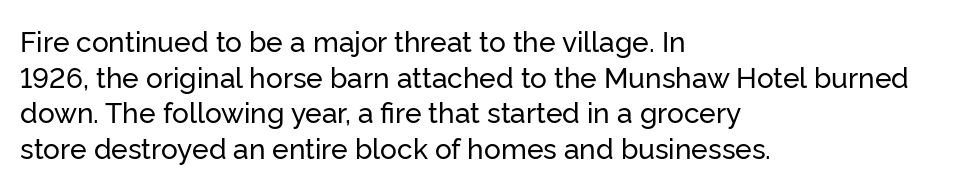
If you drew a ruler down the left edge, every line would touch it. Proportional: the letters do not fall into vertical columns. Characters follow at the spacing the type designer built in. If you measured baseline to baseline, you'd find a middling distance. Grotesque or geometric, the face here clearly has no serifs.
